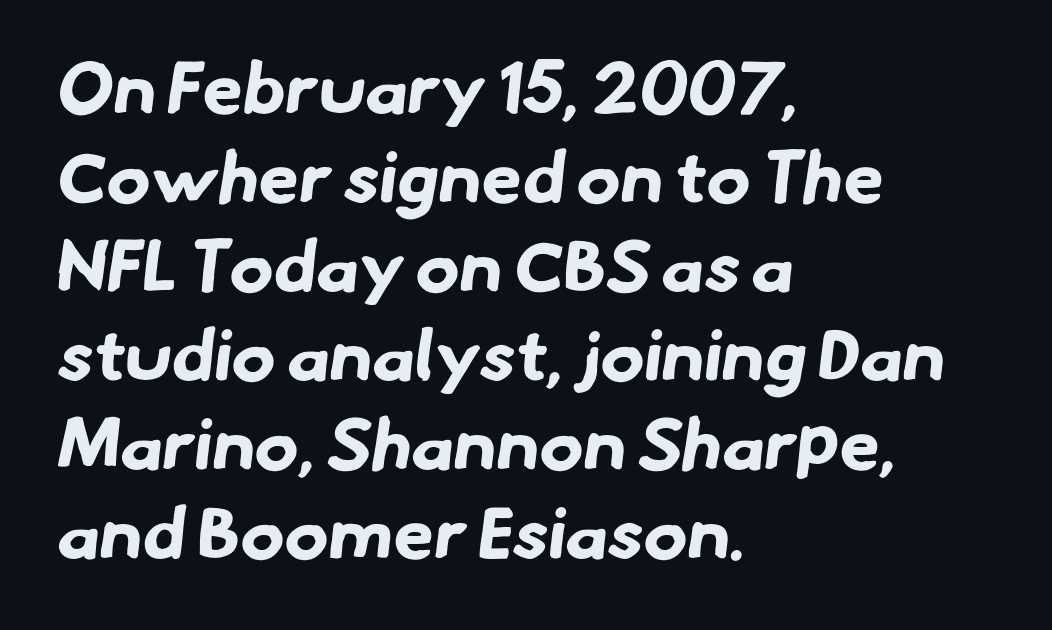
Q: Is the text bold? A: Yes.
Q: Is the typeface a serif or a sans-serif typeface? A: Sans-serif.
Q: Is the text underlined? A: No.
Q: How is the paragraph aligned? A: Left-aligned.
Q: Is the spacing between letters normal or unusually wide? A: Normal.
Q: Width (condensed, normal, or wide)? A: Normal.
Q: Stroke contrast? A: Low.
Q: x-height? A: Small.
Q: Monospaced? A: No.
